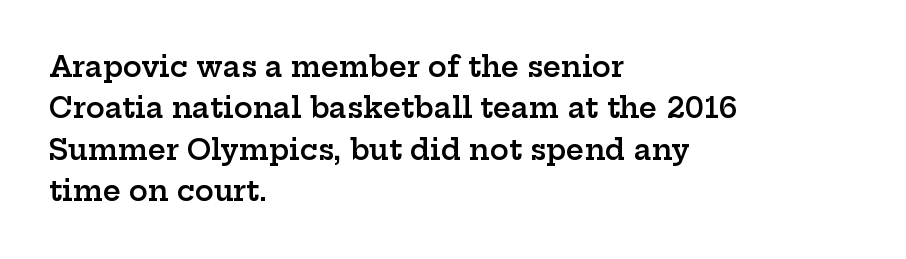
Proportional: the letters do not fall into vertical columns. Line spacing here is normal. The font family rendered here belongs to the serif group. Students, this is semibold: more ink than regular, less than bold. If you drew a line through each stem, it would be perfectly vertical.
